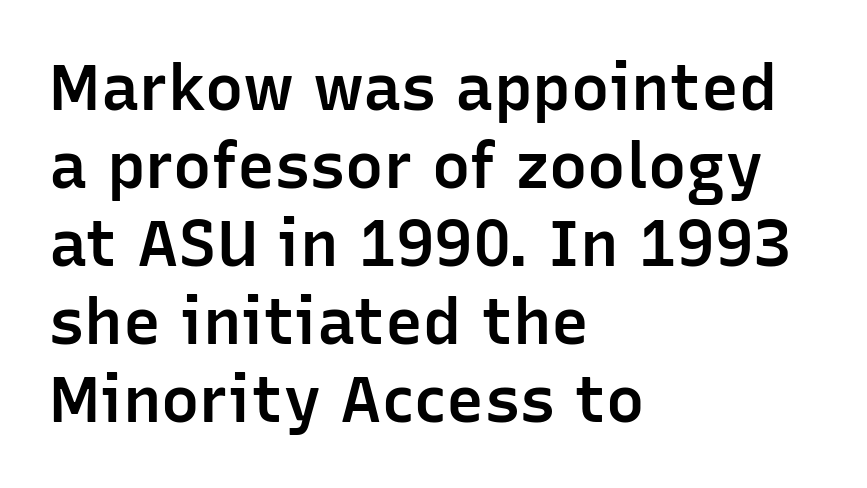
Q: Is the text bold? A: Semi-bold.
Q: Is the text italic (slanted)? A: No, it is upright.
Q: Is the typeface a serif or a sans-serif typeface? A: Sans-serif.
Q: Is the text underlined? A: No.
Q: How is the paragraph aligned? A: Left-aligned.
Q: Is the spacing between letters normal or unusually wide? A: Normal.
Q: Width (condensed, normal, or wide)? A: Normal.
Q: Stroke contrast? A: Low.
Q: x-height? A: Medium.
Q: Monospaced? A: No.
